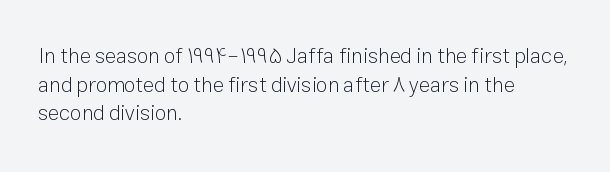
Q: Is the text bold? A: No.
Q: Is the text italic (slanted)? A: No, it is upright.
Q: Is the text underlined? A: No.
Q: How is the paragraph aligned? A: Left-aligned.
Q: Is the spacing between letters normal or unusually wide? A: Normal.
Q: Is the spacing between lines tight, normal or loose? A: Normal.
